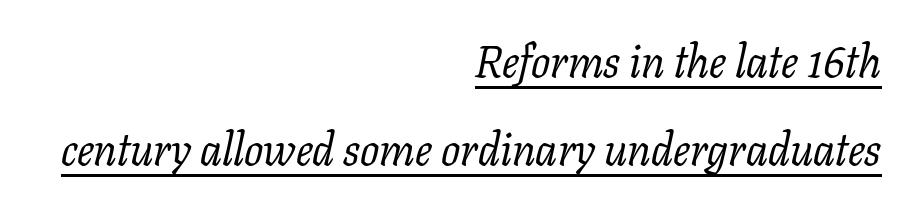
{"serif": "yes", "italic": "yes", "lean": "right", "slant_degrees": 11, "bold": "no", "weight": "regular", "width": "normal", "stroke_contrast": "low", "x_height": "medium", "monospaced": "no", "underline": "yes", "align": "right", "line_spacing": "loose", "line_spacing_ratio": 1.96, "letter_spacing": "normal", "letter_spacing_em": 0.0, "glyph_px": 45}
